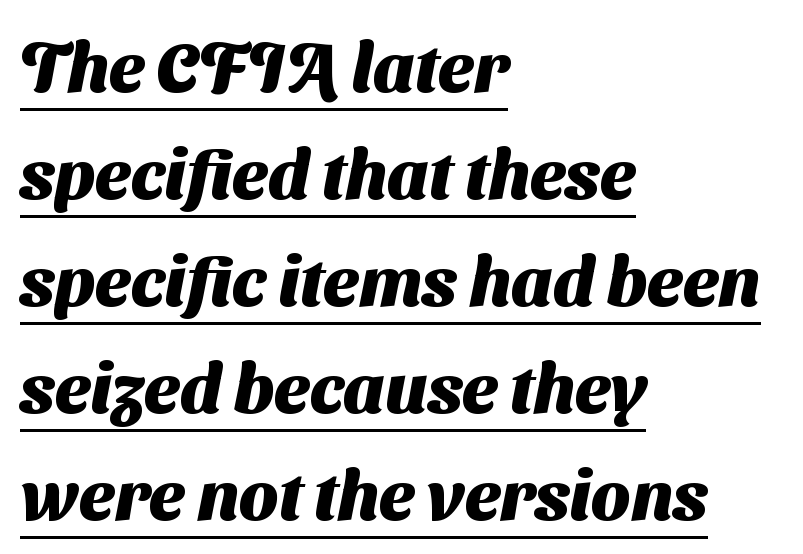
The image shows 70 px heavy sans-serif type; set left-aligned, normal line spacing (1.53x), normal letter spacing, underlined; medium stroke contrast and a medium x-height.
